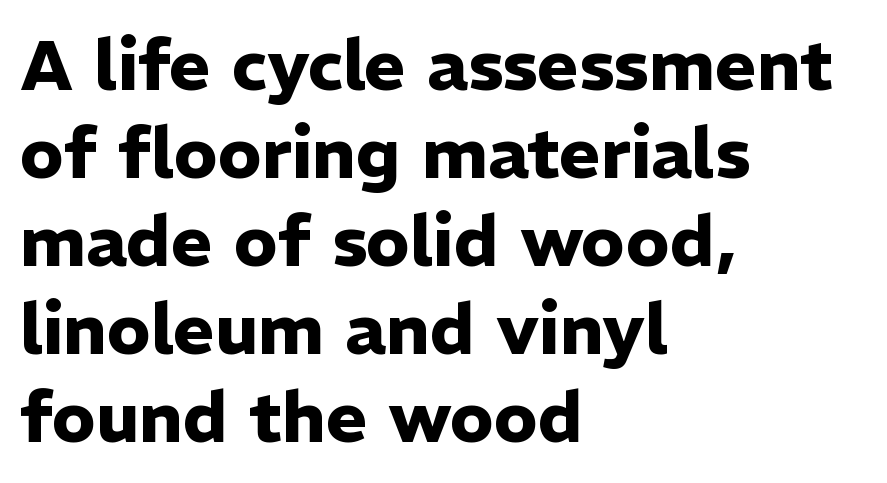
Rendered with straight, roman letterforms. One-word summary of the alignment: left. Inter-character spacing is left at the font's built-in metrics. Chunky letters — that's bold for sure. The space beneath each line is pristine and unruled.
